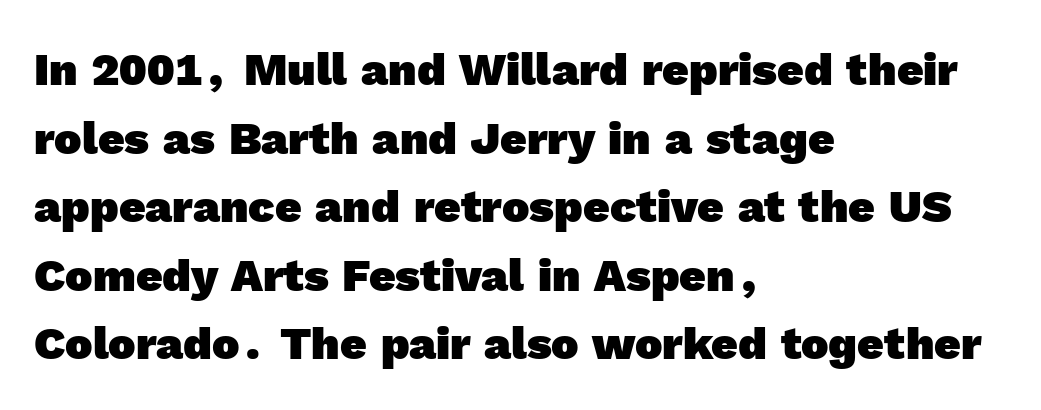
Q: Is the text bold? A: Yes.
Q: Is the typeface a serif or a sans-serif typeface? A: Sans-serif.
Q: Is the text underlined? A: No.
Q: How is the paragraph aligned? A: Left-aligned.
Q: Is the spacing between letters normal or unusually wide? A: Normal.
Q: Is the spacing between lines tight, normal or loose? A: Normal.
Q: Width (condensed, normal, or wide)? A: Normal.
Q: x-height? A: Medium.
Q: Monospaced? A: No.
